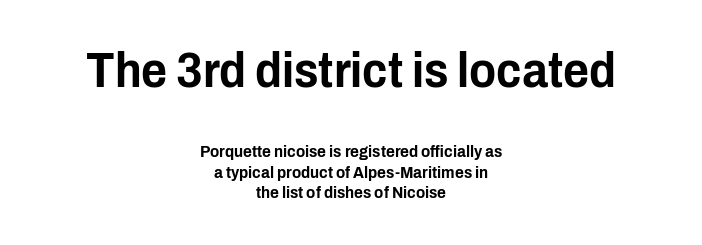
Q: Is the text italic (slanted)? A: No, it is upright.
Q: Is the typeface a serif or a sans-serif typeface? A: Sans-serif.
Q: Is the text underlined? A: No.
Q: How is the paragraph aligned? A: Centered.
Q: Is the spacing between letters normal or unusually wide? A: Normal.
Q: Which block of text is set in a larger size, the first (top) or the second (bottom)? A: The first (top) one.
Q: Width (condensed, normal, or wide)? A: Condensed.
Q: Stroke contrast? A: Low.
Q: x-height? A: Medium.
Q: Monospaced? A: No.
